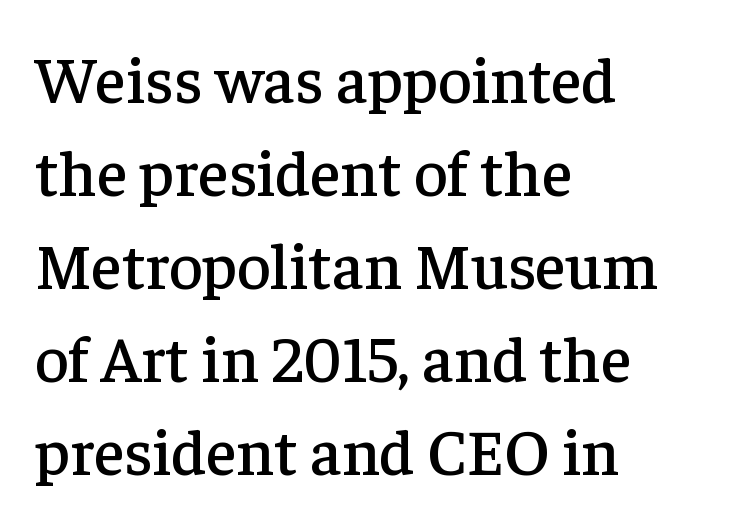
Q: Is the text italic (slanted)? A: No, it is upright.
Q: Is the typeface a serif or a sans-serif typeface? A: Serif.
Q: Is the text underlined? A: No.
Q: How is the paragraph aligned? A: Left-aligned.
Q: Is the spacing between letters normal or unusually wide? A: Normal.
Q: Is the spacing between lines tight, normal or loose? A: Normal.
Q: Width (condensed, normal, or wide)? A: Normal.
Q: Stroke contrast? A: Low.
Q: x-height? A: Medium.
Q: Monospaced? A: No.
